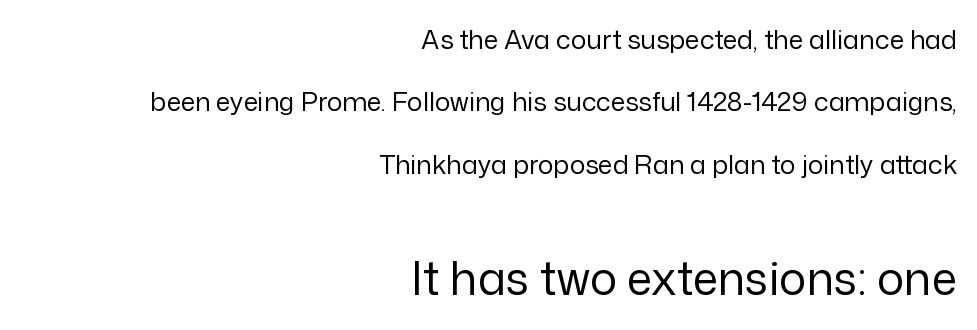
Q: Is the text bold? A: No.
Q: Is the text italic (slanted)? A: No, it is upright.
Q: Is the typeface a serif or a sans-serif typeface? A: Sans-serif.
Q: Is the text underlined? A: No.
Q: How is the paragraph aligned? A: Right-aligned.
Q: Is the spacing between letters normal or unusually wide? A: Normal.
Q: Is the spacing between lines tight, normal or loose? A: Loose.
Q: Which block of text is set in a larger size, the first (top) or the second (bottom)? A: The second (bottom) one.
Q: Width (condensed, normal, or wide)? A: Normal.
Q: Stroke contrast? A: Low.
Q: x-height? A: Medium.
Q: Monospaced? A: No.
